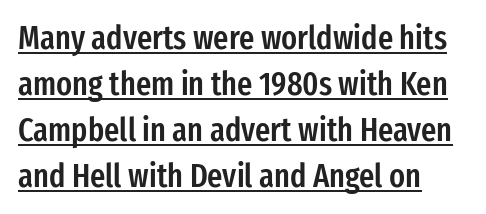
Line spacing here is normal. These lines are set flush left with a ragged right edge. The lettering holds an erect, upright posture throughout. Heft: intermediate — a semibold. Here the glyphs are tracked normally, forming tight word shapes. Looks like regular typesetting: each glyph gets only the width it needs.
